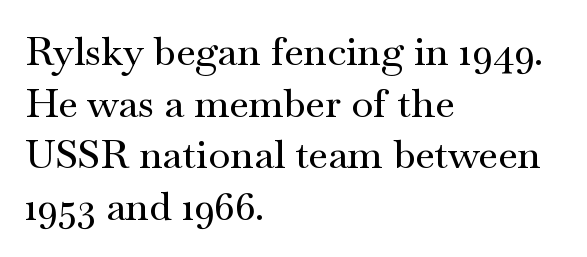
The image shows 40 px wide serif type, upright; set left-aligned, normal line spacing (1.29x), normal letter spacing, not underlined; medium stroke contrast and a small x-height.
